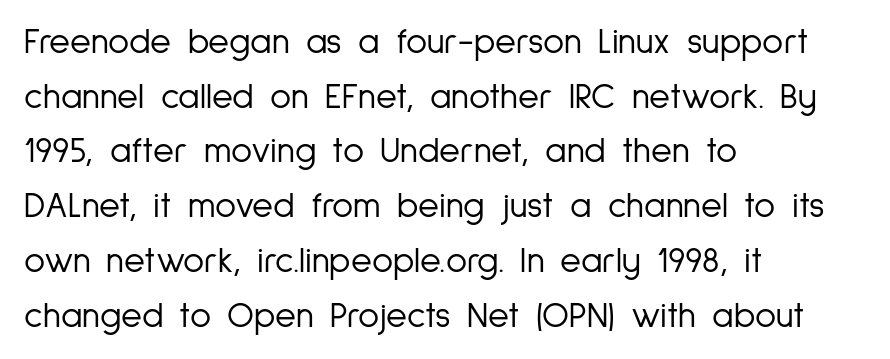
The image shows 36 px light, condensed sans-serif type, upright; set left-aligned, normal line spacing (1.52x), normal letter spacing, not underlined; low stroke contrast and a medium x-height.
